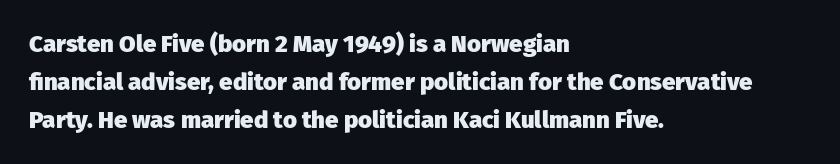
{"italic": "no", "bold": "yes", "underline": "no", "align": "left", "line_spacing": "normal", "line_spacing_ratio": 1.58, "letter_spacing": "normal", "letter_spacing_em": 0.0, "glyph_px": 24}
